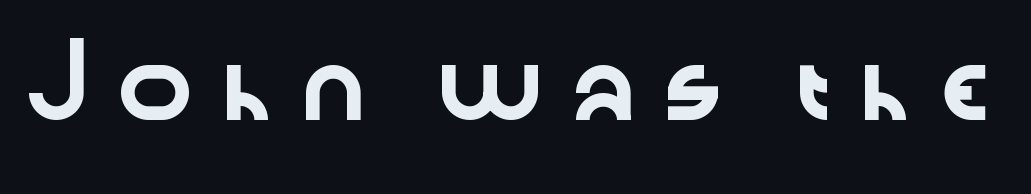
Q: Is the text italic (slanted)? A: No, it is upright.
Q: Is the typeface a serif or a sans-serif typeface? A: Sans-serif.
Q: Is the text underlined? A: No.
Q: Is the spacing between letters normal or unusually wide? A: Unusually wide.
Q: Width (condensed, normal, or wide)? A: Wide.
Q: Stroke contrast? A: Low.
Q: x-height? A: Medium.
Q: Monospaced? A: No.
